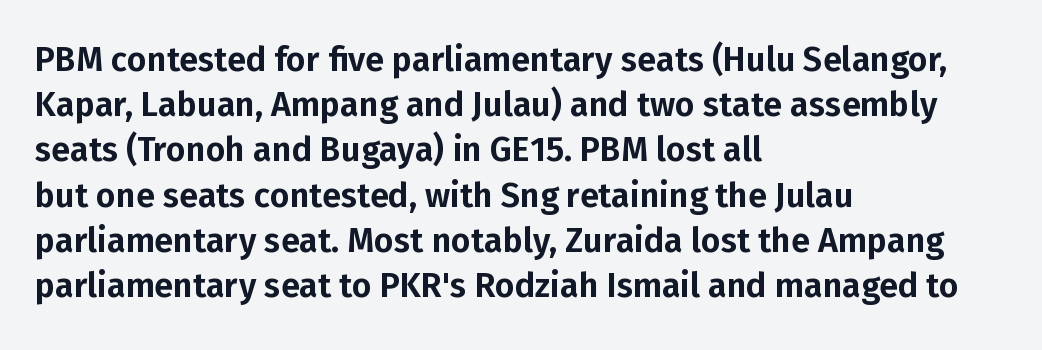
{"serif": "no", "italic": "no", "width": "normal", "stroke_contrast": "low", "x_height": "medium", "monospaced": "no", "underline": "no", "align": "left", "line_spacing": "normal", "line_spacing_ratio": 1.33, "letter_spacing": "normal", "letter_spacing_em": 0.0, "glyph_px": 34}
